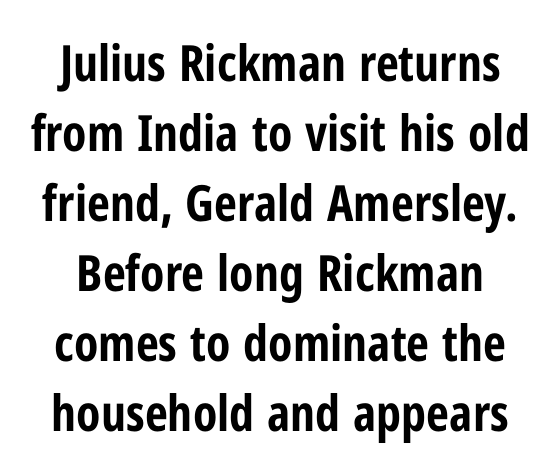
Italic: no, the glyphs are upright roman. Heft: maximum for text — a bold. The line texture is even and compact thanks to regular tracking. Compared with typical paragraphs, the rows here are spaced about the same. Words float on clear page, feet unadorned.
